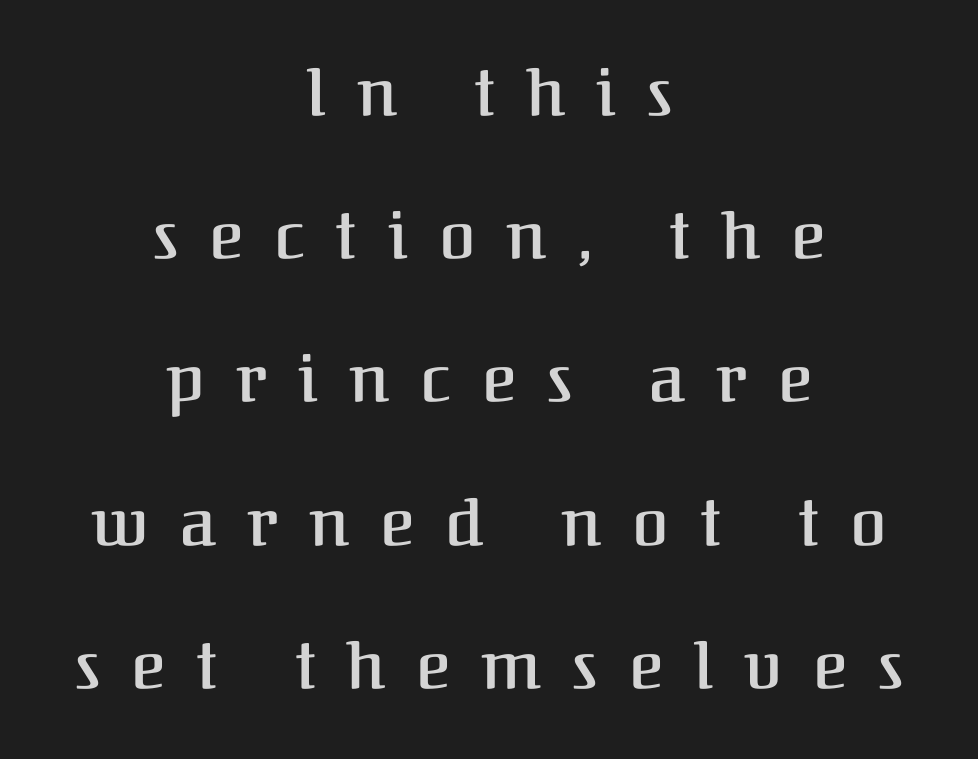
The image shows 66 px semibold serif type, upright; set centered, loose line spacing (2.17x), unusually wide letter spacing (+0.47 em), not underlined; medium stroke contrast and a medium x-height.
